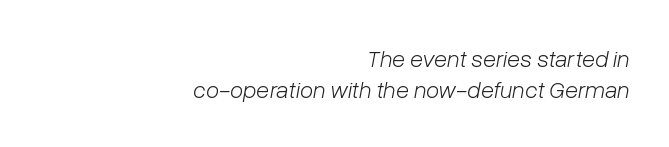
The image shows 24 px text type, italic (leaning right); set right-aligned, normal line spacing (1.3x), normal letter spacing, not underlined.
